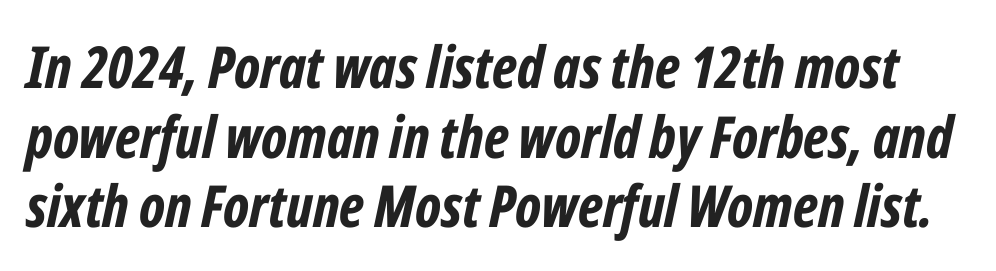
The image shows 58 px bold, condensed type, italic (leaning right); set line spacing 1.2x, normal letter spacing, not underlined; low stroke contrast and a medium x-height.
